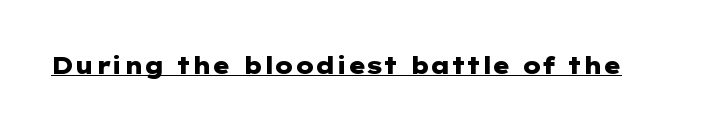
The image shows 23 px bold type, upright; set normal letter spacing, underlined.
